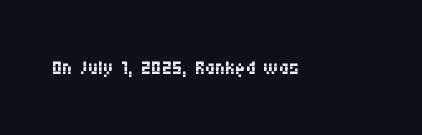
{"serif": "no", "italic": "no", "bold": "no", "weight": "regular", "width": "condensed", "stroke_contrast": "medium", "x_height": "large", "monospaced": "no", "underline": "no", "letter_spacing": "normal", "letter_spacing_em": 0.0, "glyph_px": 28}
